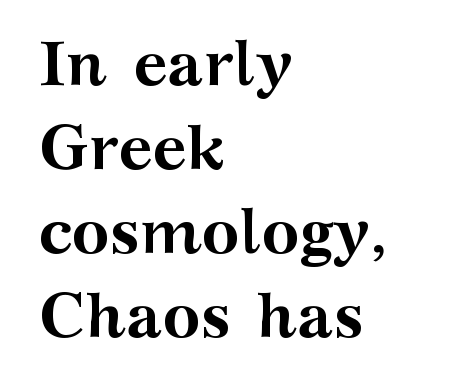
The image shows 64 px semibold, wide serif type, upright; set left-aligned, normal line spacing (1.31x), normal letter spacing, not underlined; medium stroke contrast and a medium x-height.
